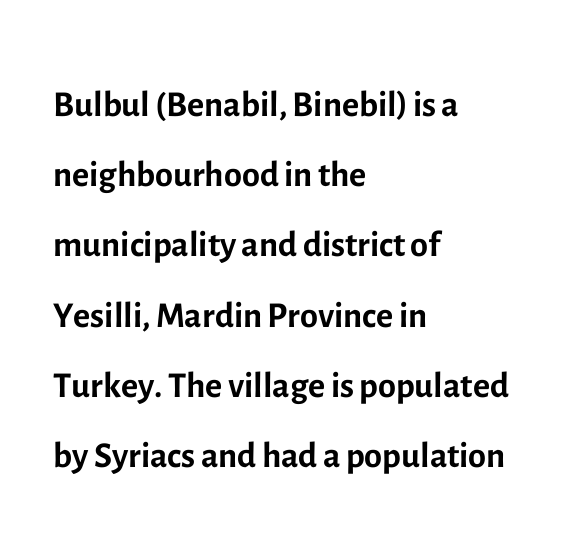
The image shows 52 px regular-weight sans-serif type, upright; set left-aligned, normal line spacing (1.35x), normal letter spacing, not underlined; a medium x-height.
